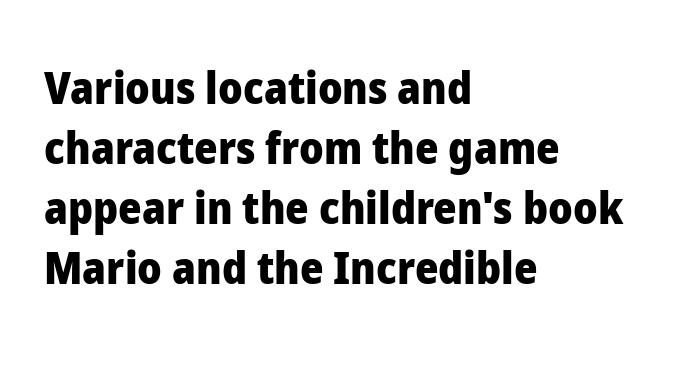
Q: Is the text bold? A: Yes.
Q: Is the text italic (slanted)? A: No, it is upright.
Q: Is the typeface a serif or a sans-serif typeface? A: Sans-serif.
Q: Is the text underlined? A: No.
Q: How is the paragraph aligned? A: Left-aligned.
Q: Is the spacing between letters normal or unusually wide? A: Normal.
Q: Is the spacing between lines tight, normal or loose? A: Normal.
Q: Width (condensed, normal, or wide)? A: Normal.
Q: Stroke contrast? A: Low.
Q: x-height? A: Medium.
Q: Monospaced? A: No.
